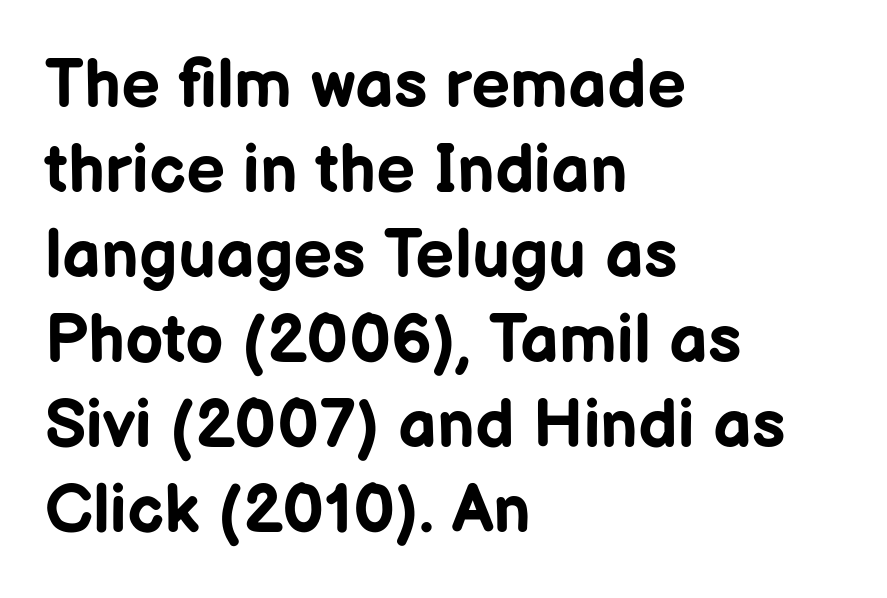
The image shows 68 px bold sans-serif type, upright; set left-aligned, normal line spacing (1.25x), normal letter spacing, not underlined; low stroke contrast and a medium x-height.
